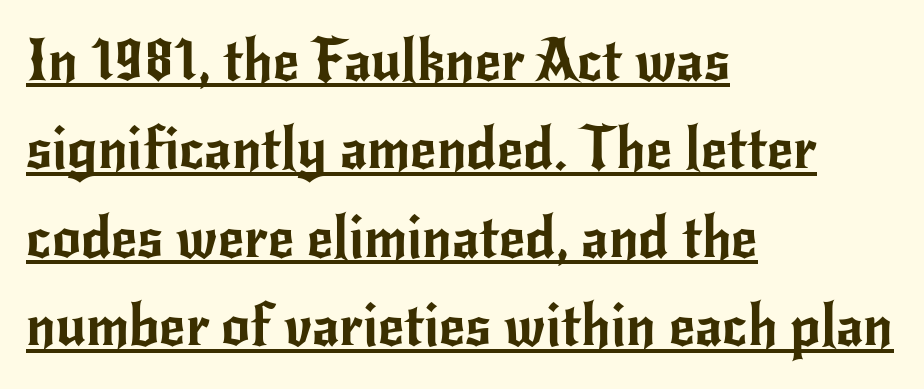
Standard letterfit; no display-style spreading of the glyphs. A typesetter would call this leading conventional body-copy spacing. The rendering uses the underline text-decoration. Regarding serifs, this sample does without them.
